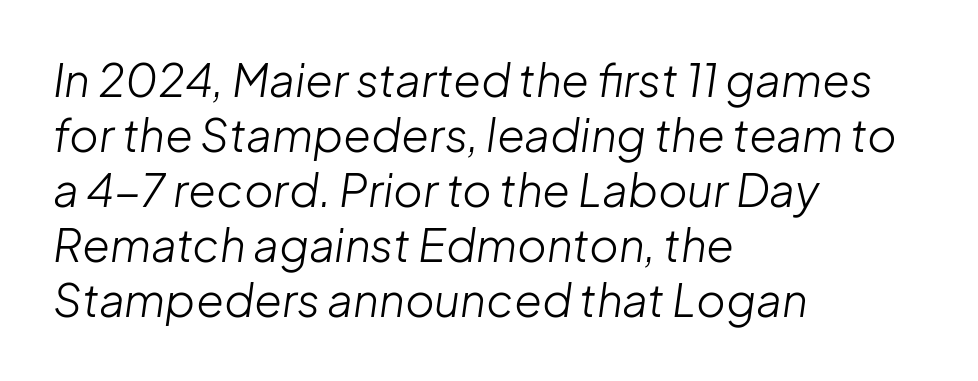
Q: Is the text bold? A: No.
Q: Is the text italic (slanted)? A: Yes, it leans right by about 8 degrees.
Q: Is the text underlined? A: No.
Q: How is the paragraph aligned? A: Left-aligned.
Q: Is the spacing between letters normal or unusually wide? A: Normal.
Q: Width (condensed, normal, or wide)? A: Normal.
Q: Stroke contrast? A: Low.
Q: x-height? A: Medium.
Q: Monospaced? A: No.
